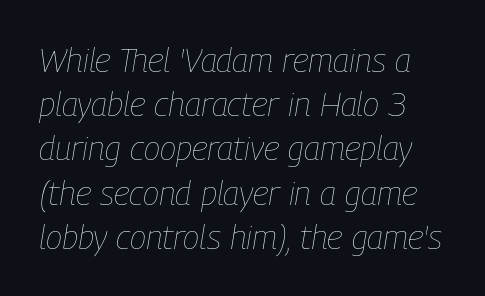
The image shows 34 px thin, condensed type, italic (leaning right); set normal line spacing (1.3x), normal letter spacing, not underlined; low stroke contrast and a medium x-height.
